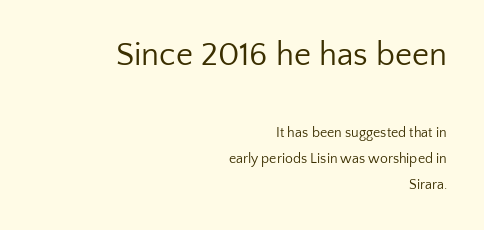
Honestly, there is no underline to notice here at all. Typeset ragged left — the right edge is the straight one. You could not count columns in this text — the font is proportionally spaced. There is no visible air inserted between adjacent glyphs. The text was rendered using a sans face with plain stroke endings. The letters in the upper block stand taller than those in the block below.
